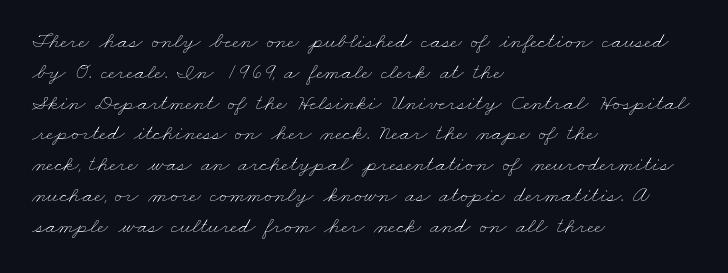
The image shows 23 px text type; set left-aligned, normal line spacing (1.34x), normal letter spacing, not underlined.
